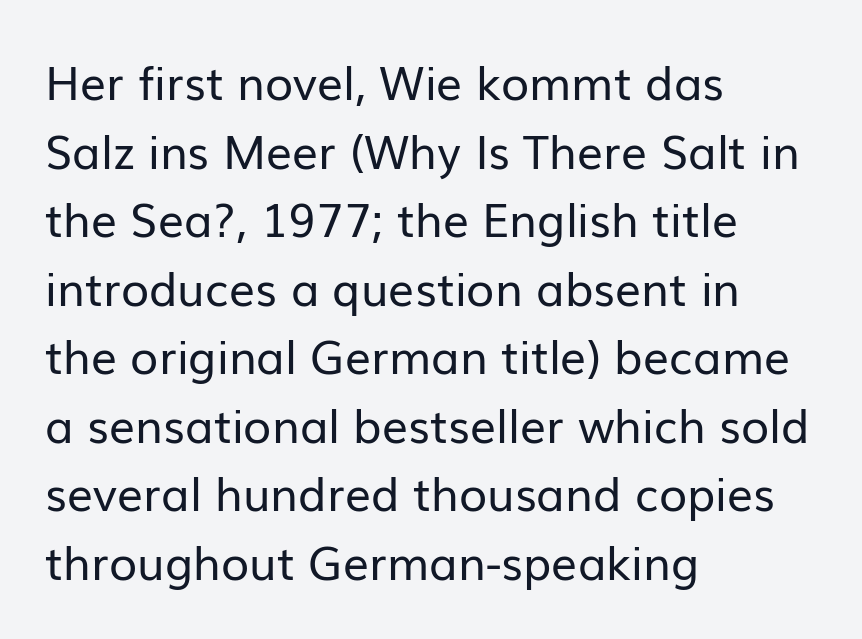
Q: Is the text bold? A: No.
Q: Is the text italic (slanted)? A: No, it is upright.
Q: Is the typeface a serif or a sans-serif typeface? A: Sans-serif.
Q: Is the text underlined? A: No.
Q: How is the paragraph aligned? A: Left-aligned.
Q: Is the spacing between letters normal or unusually wide? A: Normal.
Q: Is the spacing between lines tight, normal or loose? A: Normal.
Q: Width (condensed, normal, or wide)? A: Normal.
Q: Stroke contrast? A: Low.
Q: x-height? A: Medium.
Q: Monospaced? A: No.
